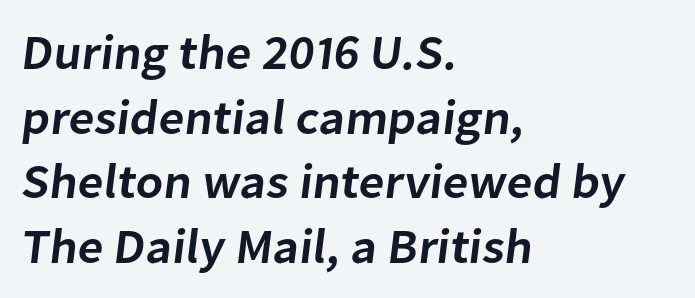
{"serif": "no", "bold": "semi", "weight": "semibold", "width": "normal", "stroke_contrast": "low", "x_height": "medium", "monospaced": "no", "underline": "no", "align": "left", "line_spacing": "normal", "line_spacing_ratio": 1.32, "letter_spacing": "normal", "letter_spacing_em": 0.0, "glyph_px": 49}
